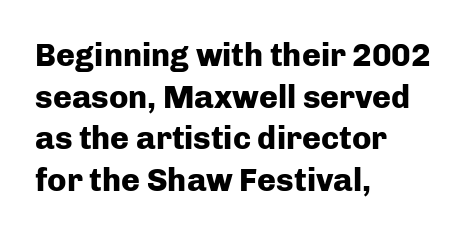
{"serif": "no", "italic": "no", "bold": "yes", "weight": "heavy", "width": "normal", "stroke_contrast": "low", "x_height": "medium", "monospaced": "no", "underline": "no", "align": "left", "line_spacing": "normal", "line_spacing_ratio": 1.3, "letter_spacing": "normal", "letter_spacing_em": 0.0, "glyph_px": 32}
